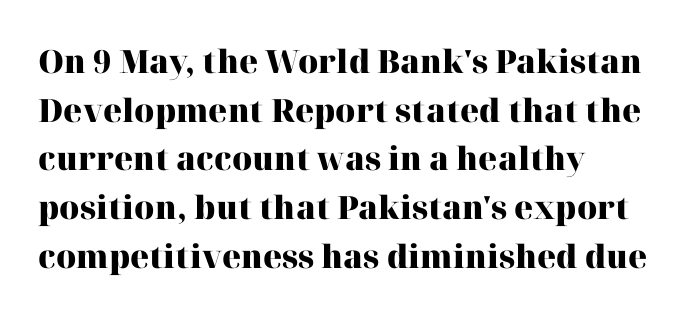
{"serif": "yes", "italic": "no", "bold": "yes", "weight": "heavy", "width": "normal", "stroke_contrast": "high", "x_height": "medium", "monospaced": "no", "underline": "no", "align": "left", "line_spacing": "normal", "line_spacing_ratio": 1.52, "letter_spacing": "normal", "letter_spacing_em": 0.0, "glyph_px": 32}
